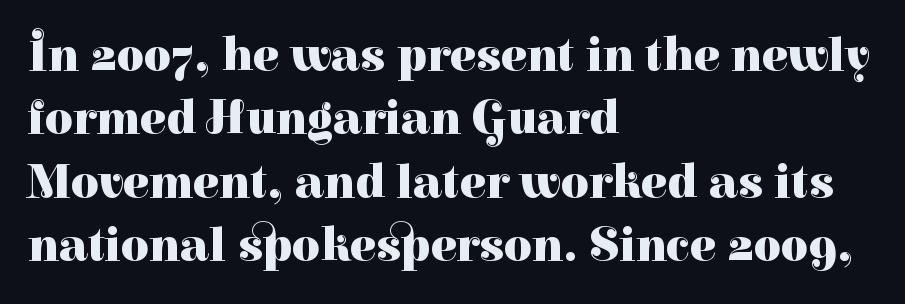
{"serif": "yes", "italic": "no", "bold": "yes", "weight": "heavy", "width": "normal", "stroke_contrast": "high", "x_height": "medium", "monospaced": "no", "underline": "no", "align": "left", "line_spacing": "normal", "line_spacing_ratio": 1.32, "letter_spacing": "normal", "letter_spacing_em": 0.0, "glyph_px": 48}
